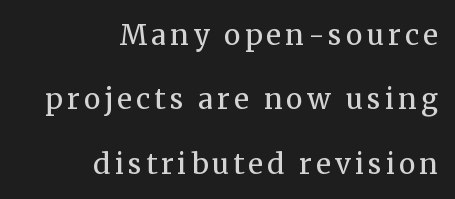
The paragraph shown leans on its right margin. The string is rendered with underlining switched off. Think standard paragraph weight, or any step lighter than that. Little horizontal feet cap the strokes, marking this as serif type. Looks like regular typesetting: each glyph gets only the width it needs. Posture: upright roman.
